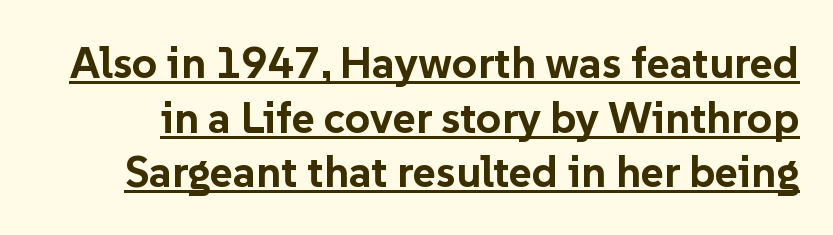
Characters follow at the spacing the type designer built in. The font's upright variant was chosen for this text. You'd pick this weight for a headline — it's a proper bold. Underline: present. The letters carry no serifs — their stems end cleanly without finishing strokes. This sample has the flowing, uneven cadence of proportional lettering.
